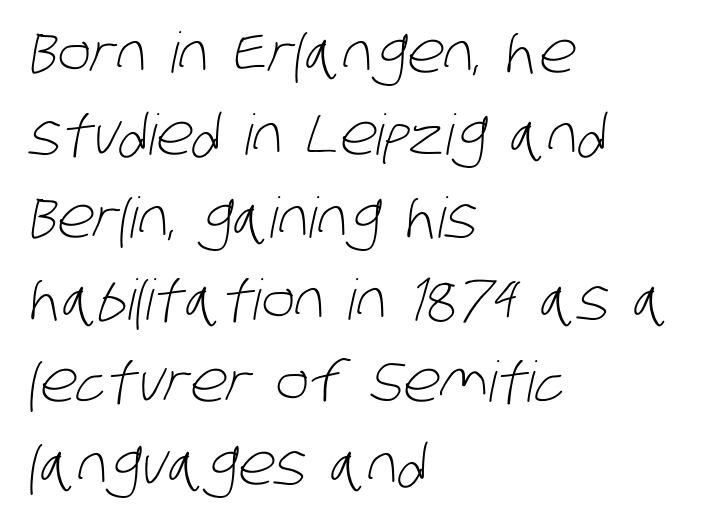
Q: Is the text bold? A: No.
Q: Is the typeface a serif or a sans-serif typeface? A: Sans-serif.
Q: Is the text underlined? A: No.
Q: How is the paragraph aligned? A: Left-aligned.
Q: Is the spacing between letters normal or unusually wide? A: Normal.
Q: Is the spacing between lines tight, normal or loose? A: Normal.
Q: Width (condensed, normal, or wide)? A: Condensed.
Q: Stroke contrast? A: Low.
Q: x-height? A: Large.
Q: Monospaced? A: No.
